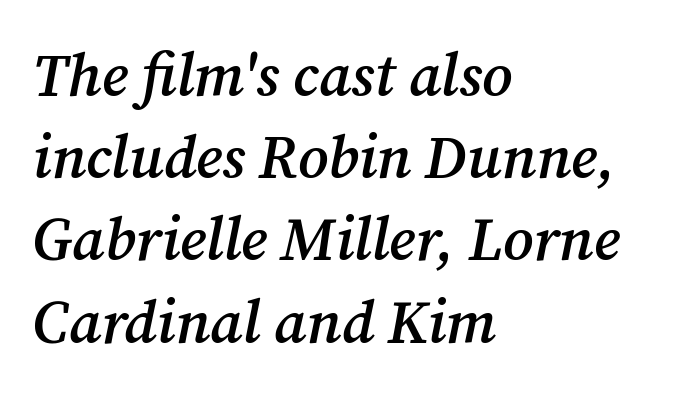
Notice how descenders clear the ascenders below comfortably — that's standard leading. The baseline area is clear. In terms of letterform style, serifs are clearly present. This sample is left-justified, so line endings fall wherever the words run out.
